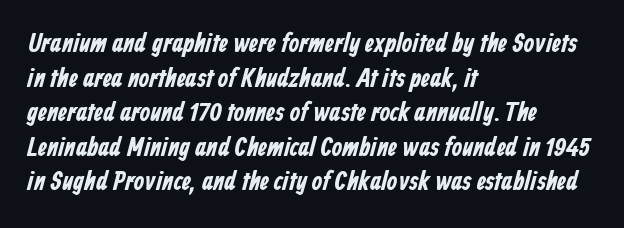
{"bold": "yes", "underline": "no", "align": "left", "line_spacing": "normal", "line_spacing_ratio": 1.28, "letter_spacing": "normal", "letter_spacing_em": 0.0, "glyph_px": 27}
